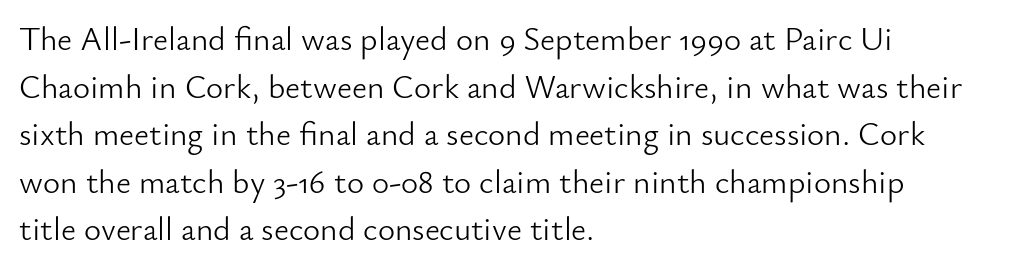
The paragraph shown leans on its left margin. This sample has the flowing, uneven cadence of proportional lettering. Here the glyphs are tracked normally, forming tight word shapes. Posture: vertical. Clear beneath every line of the passage.
